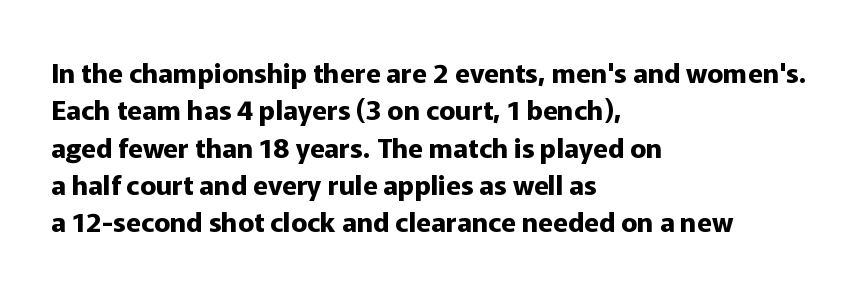
The image shows 27 px bold type, upright; set left-aligned, normal line spacing (1.38x), normal letter spacing, not underlined.
